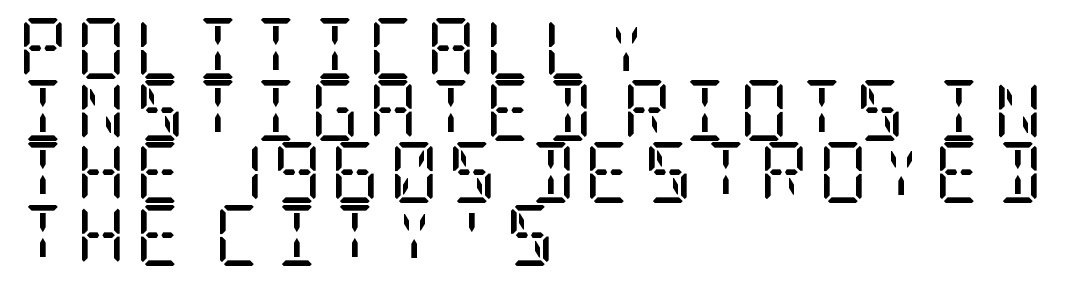
What kind of face is this? One with serifs. A roman cut, with each character standing at attention. A clean baseline with only descenders dipping below it. Caption: face not bold, strokes unweighted. Tightly led — the rows are bunched. Teacher's note: observe the even left margin — that is flush-left alignment.
